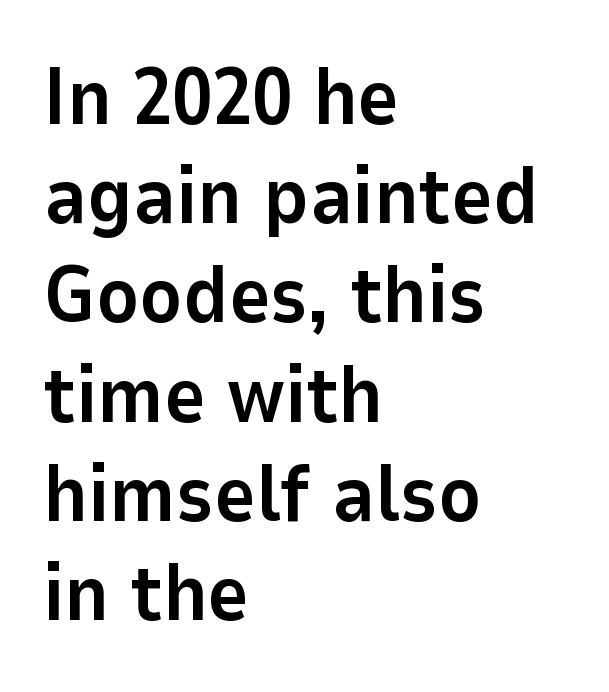
{"serif": "no", "italic": "no", "bold": "yes", "weight": "bold", "width": "normal", "stroke_contrast": "low", "x_height": "medium", "monospaced": "no", "underline": "no", "align": "left", "line_spacing_ratio": 1.24, "letter_spacing": "normal", "letter_spacing_em": 0.0, "glyph_px": 80}
